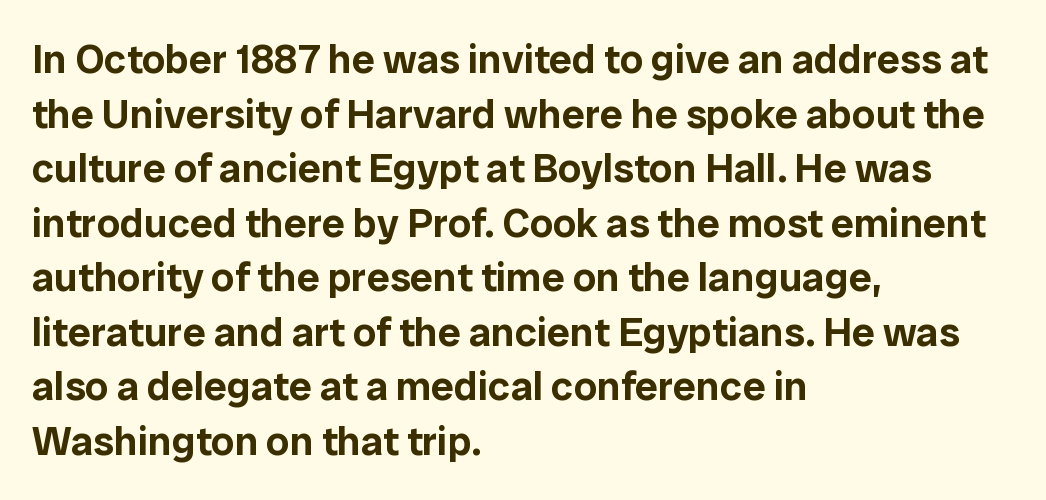
Q: Is the text italic (slanted)? A: No, it is upright.
Q: Is the typeface a serif or a sans-serif typeface? A: Sans-serif.
Q: Is the text underlined? A: No.
Q: How is the paragraph aligned? A: Left-aligned.
Q: Is the spacing between letters normal or unusually wide? A: Normal.
Q: Is the spacing between lines tight, normal or loose? A: Normal.
Q: Width (condensed, normal, or wide)? A: Normal.
Q: Stroke contrast? A: Low.
Q: x-height? A: Medium.
Q: Monospaced? A: No.
